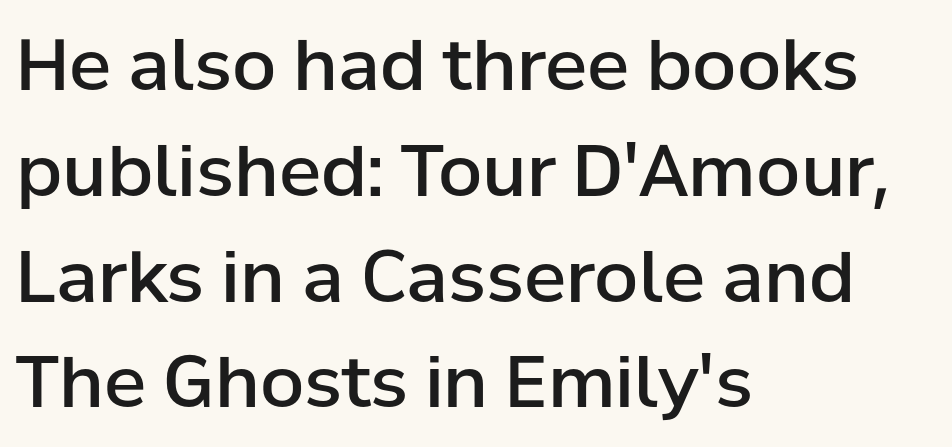
{"serif": "no", "italic": "no", "bold": "semi", "weight": "semibold", "width": "normal", "stroke_contrast": "low", "x_height": "medium", "monospaced": "no", "underline": "no", "align": "left", "line_spacing": "normal", "line_spacing_ratio": 1.49, "letter_spacing": "normal", "letter_spacing_em": 0.0, "glyph_px": 71}
